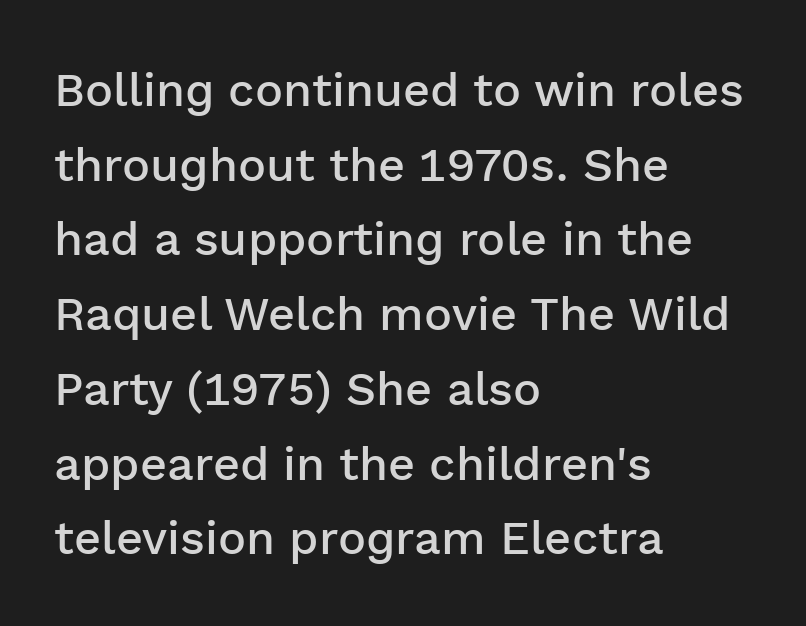
The image shows 47 px semibold sans-serif type, upright; set left-aligned, normal line spacing (1.59x), normal letter spacing, not underlined; low stroke contrast and a medium x-height.
